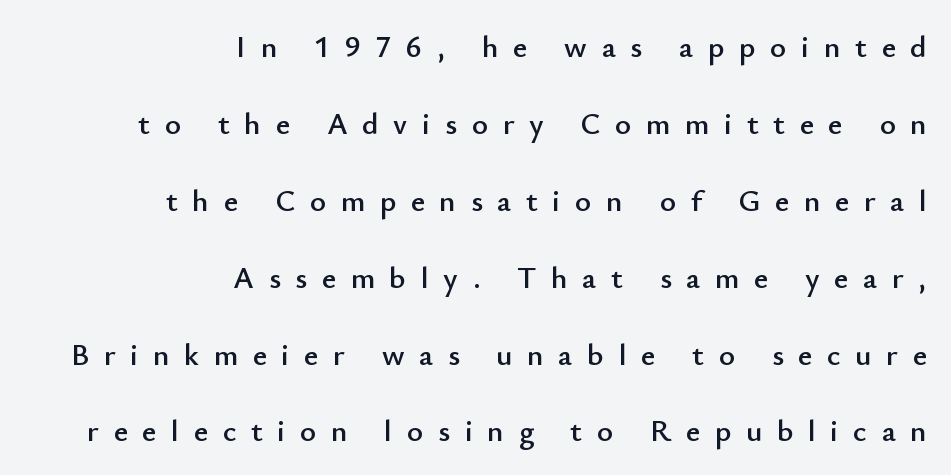
The image shows 31 px sans-serif type, upright; set right-aligned, loose line spacing (2.48x), unusually wide letter spacing (+0.47 em), not underlined; low stroke contrast and a small x-height.
